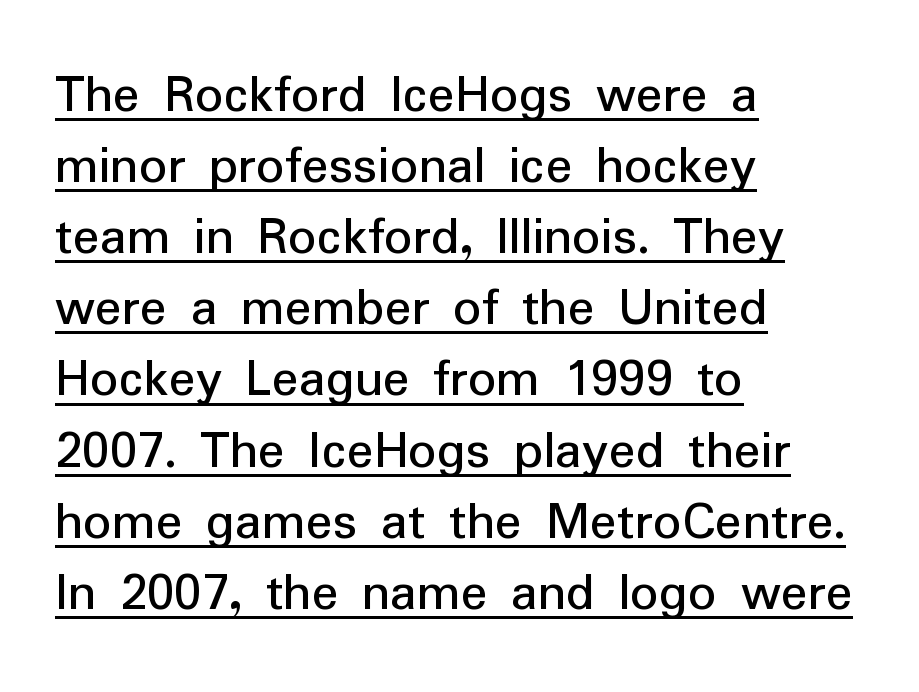
{"serif": "no", "italic": "no", "bold": "no", "weight": "regular", "width": "normal", "stroke_contrast": "low", "x_height": "medium", "monospaced": "no", "underline": "yes", "align": "left", "line_spacing": "normal", "line_spacing_ratio": 1.27, "letter_spacing": "normal", "letter_spacing_em": 0.0, "glyph_px": 56}
